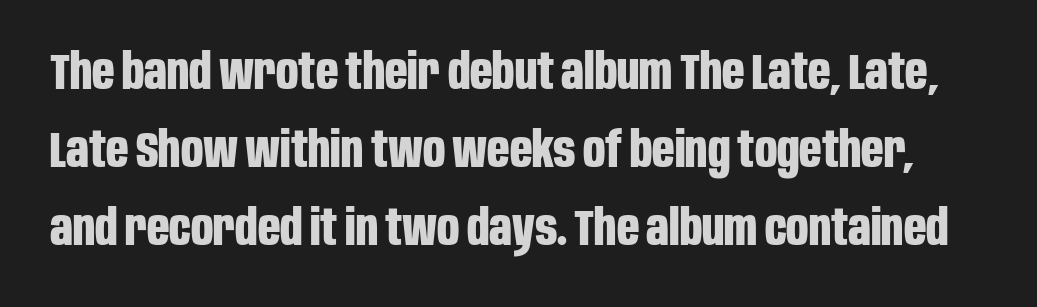
{"serif": "no", "italic": "no", "bold": "yes", "weight": "bold", "width": "condensed", "stroke_contrast": "low", "x_height": "large", "monospaced": "no", "underline": "no", "line_spacing": "normal", "line_spacing_ratio": 1.59, "letter_spacing": "normal", "letter_spacing_em": 0.0, "glyph_px": 49}
